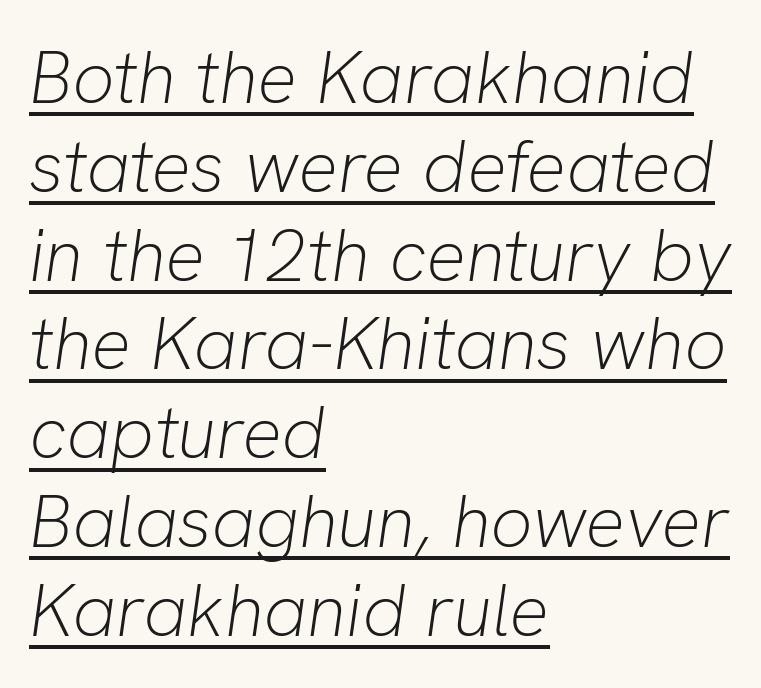
Q: Is the text bold? A: No.
Q: Is the text italic (slanted)? A: Yes, it leans right by about 8 degrees.
Q: Is the text underlined? A: Yes.
Q: How is the paragraph aligned? A: Left-aligned.
Q: Is the spacing between letters normal or unusually wide? A: Normal.
Q: Width (condensed, normal, or wide)? A: Normal.
Q: Stroke contrast? A: Low.
Q: x-height? A: Medium.
Q: Monospaced? A: No.
